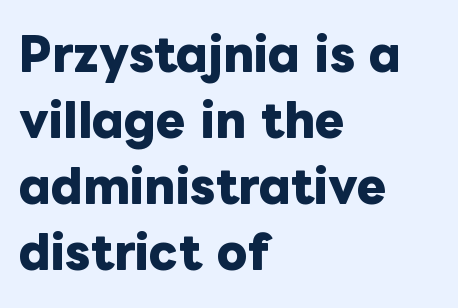
{"italic": "no", "bold": "yes", "weight": "heavy", "width": "normal", "stroke_contrast": "low", "x_height": "medium", "monospaced": "no", "underline": "no", "align": "left", "line_spacing": "normal", "line_spacing_ratio": 1.5, "letter_spacing": "normal", "letter_spacing_em": 0.0, "glyph_px": 44}
